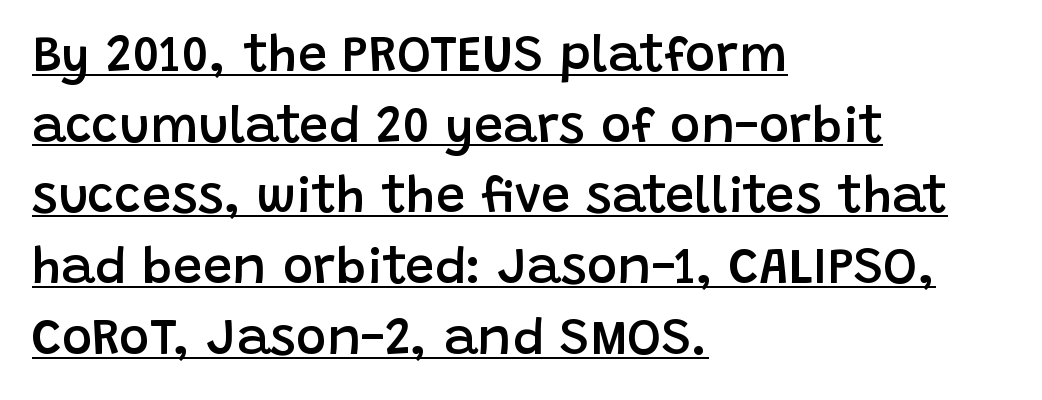
Q: Is the text bold? A: Semi-bold.
Q: Is the text italic (slanted)? A: No, it is upright.
Q: Is the typeface a serif or a sans-serif typeface? A: Sans-serif.
Q: Is the text underlined? A: Yes.
Q: How is the paragraph aligned? A: Left-aligned.
Q: Is the spacing between letters normal or unusually wide? A: Normal.
Q: Is the spacing between lines tight, normal or loose? A: Normal.
Q: Width (condensed, normal, or wide)? A: Normal.
Q: Stroke contrast? A: Low.
Q: x-height? A: Large.
Q: Monospaced? A: No.
